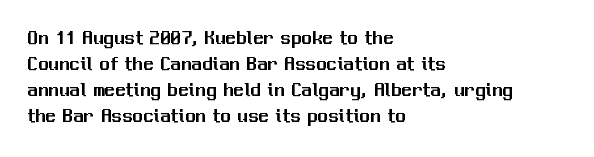
The image shows 21 px text type, upright; set left-aligned, line spacing 1.24x, normal letter spacing, not underlined.
